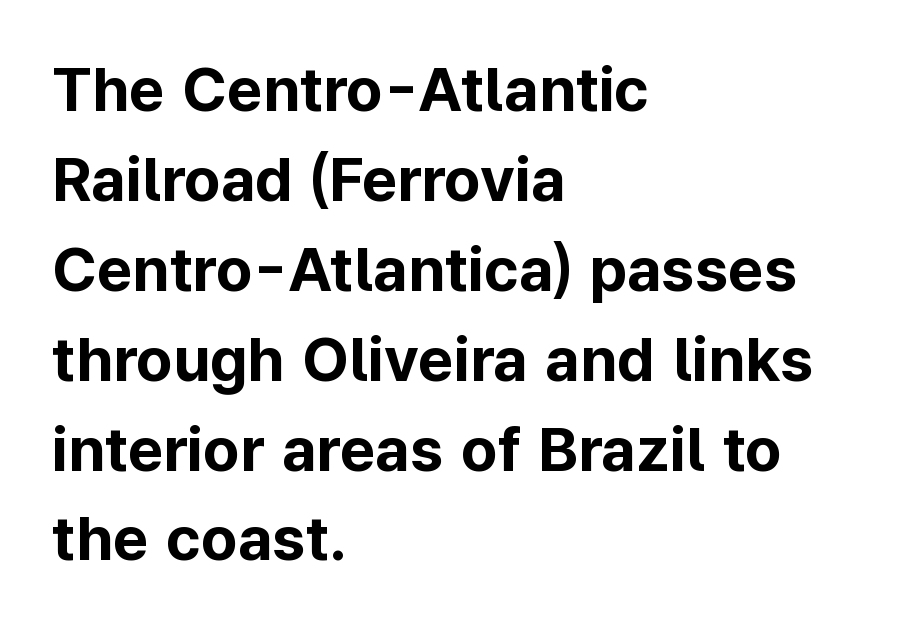
Q: Is the text bold? A: Yes.
Q: Is the text italic (slanted)? A: No, it is upright.
Q: Is the typeface a serif or a sans-serif typeface? A: Sans-serif.
Q: Is the text underlined? A: No.
Q: How is the paragraph aligned? A: Left-aligned.
Q: Is the spacing between letters normal or unusually wide? A: Normal.
Q: Is the spacing between lines tight, normal or loose? A: Normal.
Q: Width (condensed, normal, or wide)? A: Normal.
Q: Stroke contrast? A: Low.
Q: x-height? A: Medium.
Q: Monospaced? A: No.
